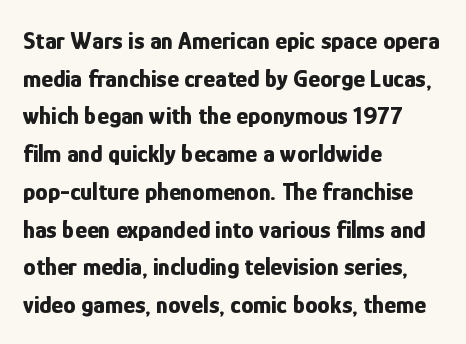
{"italic": "no", "bold": "yes", "underline": "no", "align": "left", "line_spacing": "normal", "line_spacing_ratio": 1.51, "letter_spacing": "normal", "letter_spacing_em": 0.0, "glyph_px": 25}
